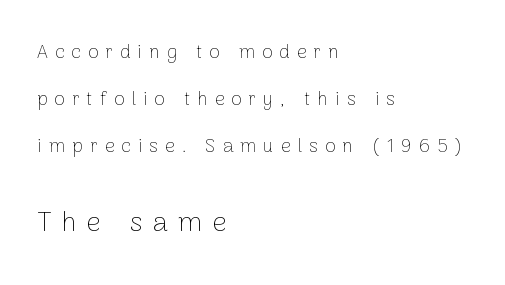
The face used here appears at its bigger size in the lower chunk. Posture: vertical. Substantial extra tracking has been applied to these lines. Every row of glyphs begins at an identical x-position on the left. The designer dialed line spacing up above the default.
